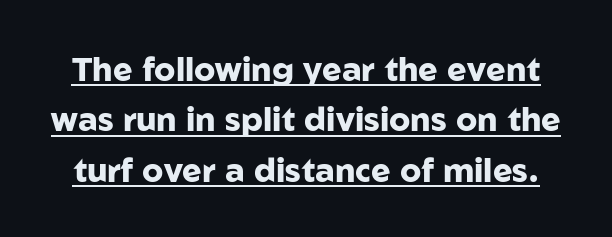
Q: Is the text bold? A: Yes.
Q: Is the text italic (slanted)? A: No, it is upright.
Q: Is the typeface a serif or a sans-serif typeface? A: Sans-serif.
Q: Is the text underlined? A: Yes.
Q: Is the spacing between letters normal or unusually wide? A: Normal.
Q: Is the spacing between lines tight, normal or loose? A: Normal.
Q: Width (condensed, normal, or wide)? A: Normal.
Q: Stroke contrast? A: Low.
Q: x-height? A: Medium.
Q: Monospaced? A: No.
